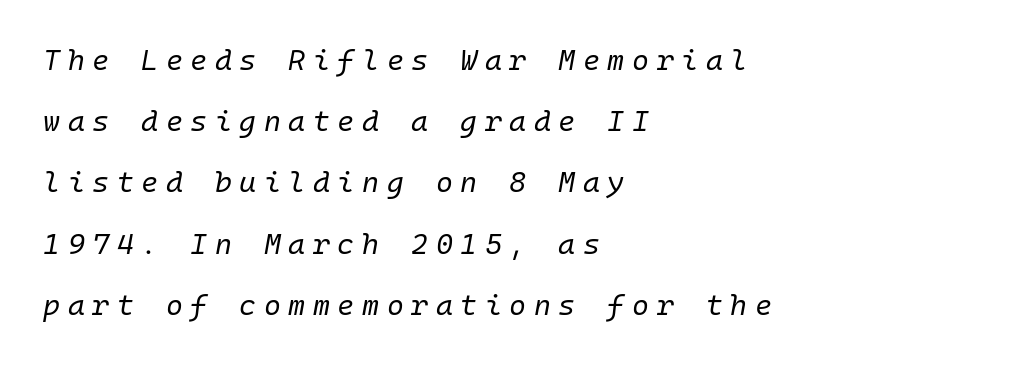
The image shows 29 px regular-weight type, italic (leaning right), monospaced; set left-aligned, loose line spacing (2.11x), unusually wide letter spacing (+0.26 em), not underlined; low stroke contrast and a medium x-height.
